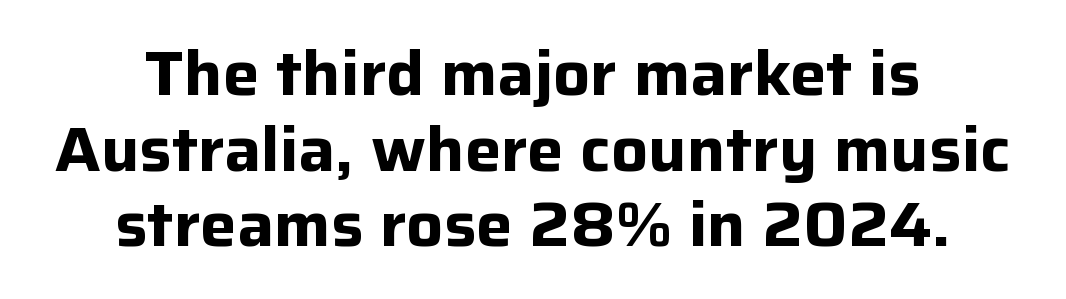
Q: Is the text bold? A: Yes.
Q: Is the text italic (slanted)? A: No, it is upright.
Q: Is the typeface a serif or a sans-serif typeface? A: Sans-serif.
Q: Is the text underlined? A: No.
Q: How is the paragraph aligned? A: Centered.
Q: Is the spacing between letters normal or unusually wide? A: Normal.
Q: Width (condensed, normal, or wide)? A: Normal.
Q: Stroke contrast? A: Low.
Q: x-height? A: Medium.
Q: Monospaced? A: No.
